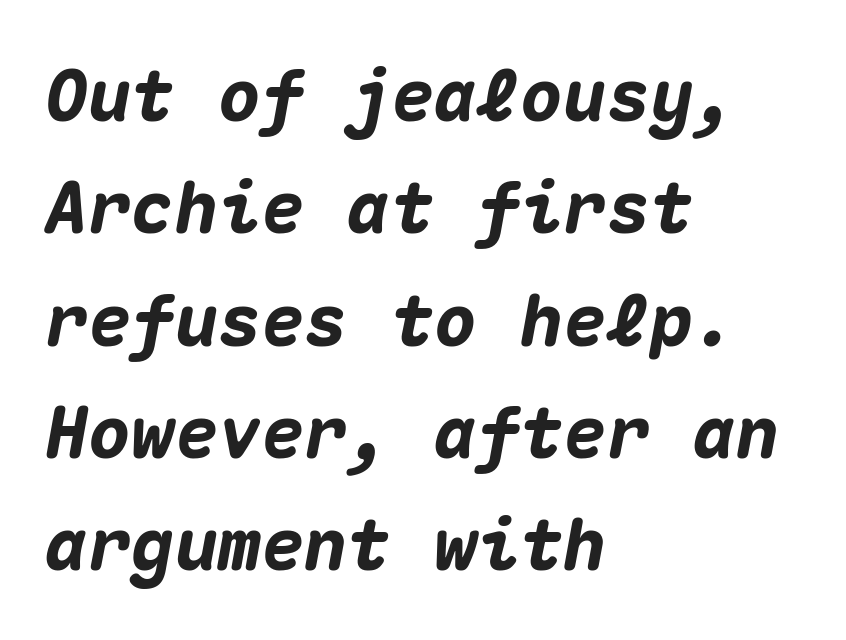
{"italic": "yes", "lean": "right", "slant_degrees": 10, "bold": "yes", "weight": "heavy", "width": "normal", "stroke_contrast": "medium", "x_height": "medium", "monospaced": "yes", "underline": "no", "align": "left", "line_spacing": "normal", "line_spacing_ratio": 1.56, "letter_spacing": "normal", "letter_spacing_em": 0.0, "glyph_px": 72}
